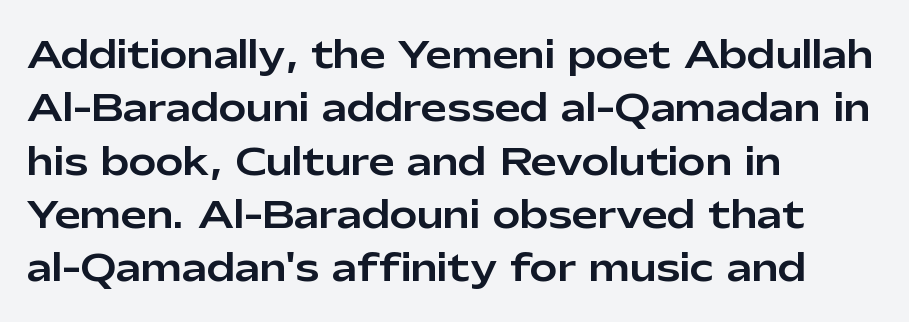
Q: Is the text italic (slanted)? A: No, it is upright.
Q: Is the typeface a serif or a sans-serif typeface? A: Sans-serif.
Q: Is the text underlined? A: No.
Q: How is the paragraph aligned? A: Left-aligned.
Q: Is the spacing between letters normal or unusually wide? A: Normal.
Q: Is the spacing between lines tight, normal or loose? A: Normal.
Q: Width (condensed, normal, or wide)? A: Normal.
Q: Stroke contrast? A: Low.
Q: x-height? A: Medium.
Q: Monospaced? A: No.
